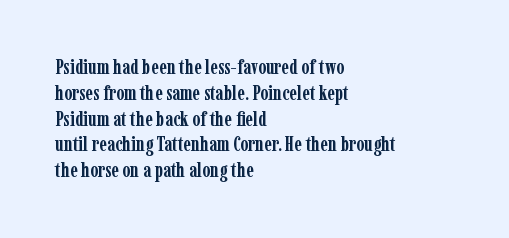
Q: Is the text bold? A: Yes.
Q: Is the text italic (slanted)? A: No, it is upright.
Q: Is the text underlined? A: No.
Q: How is the paragraph aligned? A: Left-aligned.
Q: Is the spacing between letters normal or unusually wide? A: Normal.
Q: Is the spacing between lines tight, normal or loose? A: Normal.
